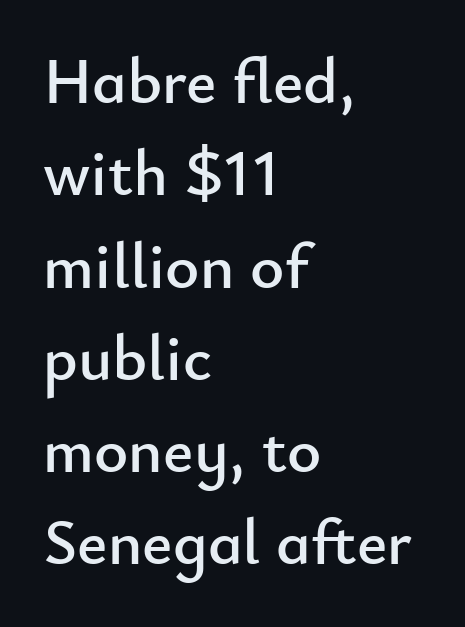
Each row of text sits above clean, open space. Think of a printed novel: that variable character pitch is what you see here. This rendering leaves character spacing at its baseline value. Nope, not italic — everything's standing straight. Regarding leading, the lines here are spaced in the standard way.
